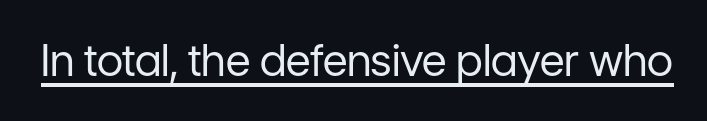
Q: Is the text bold? A: No.
Q: Is the text italic (slanted)? A: No, it is upright.
Q: Is the typeface a serif or a sans-serif typeface? A: Sans-serif.
Q: Is the text underlined? A: Yes.
Q: Is the spacing between letters normal or unusually wide? A: Normal.
Q: Width (condensed, normal, or wide)? A: Normal.
Q: Stroke contrast? A: Low.
Q: x-height? A: Medium.
Q: Monospaced? A: No.
